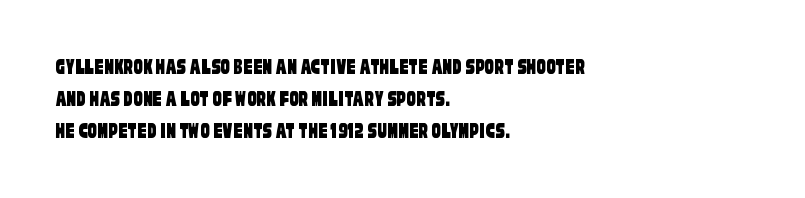
The image shows 23 px text type; set left-aligned, normal line spacing (1.39x), normal letter spacing, not underlined.
